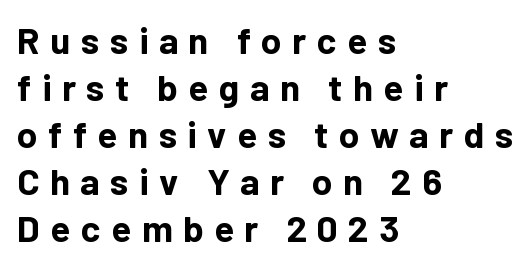
{"serif": "no", "italic": "no", "bold": "yes", "weight": "bold", "width": "normal", "stroke_contrast": "low", "x_height": "medium", "monospaced": "no", "underline": "no", "align": "left", "line_spacing": "normal", "line_spacing_ratio": 1.27, "letter_spacing": "wide", "letter_spacing_em": 0.28, "glyph_px": 37}
